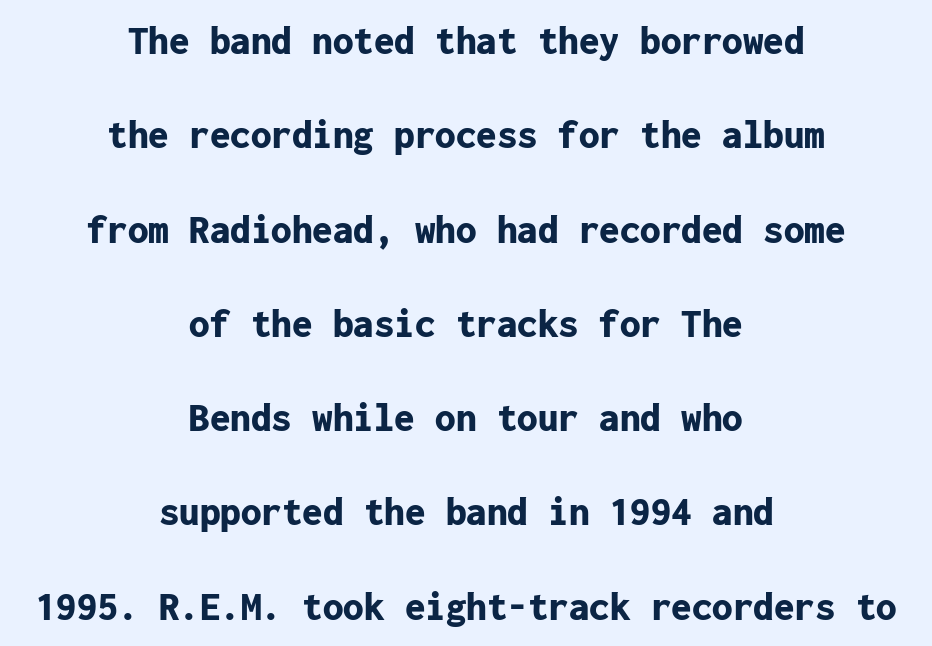
{"serif": "no", "italic": "no", "bold": "yes", "weight": "bold", "width": "normal", "stroke_contrast": "low", "x_height": "medium", "monospaced": "yes", "underline": "no", "align": "center", "line_spacing": "loose", "line_spacing_ratio": 2.3, "letter_spacing": "normal", "letter_spacing_em": 0.0, "glyph_px": 41}
